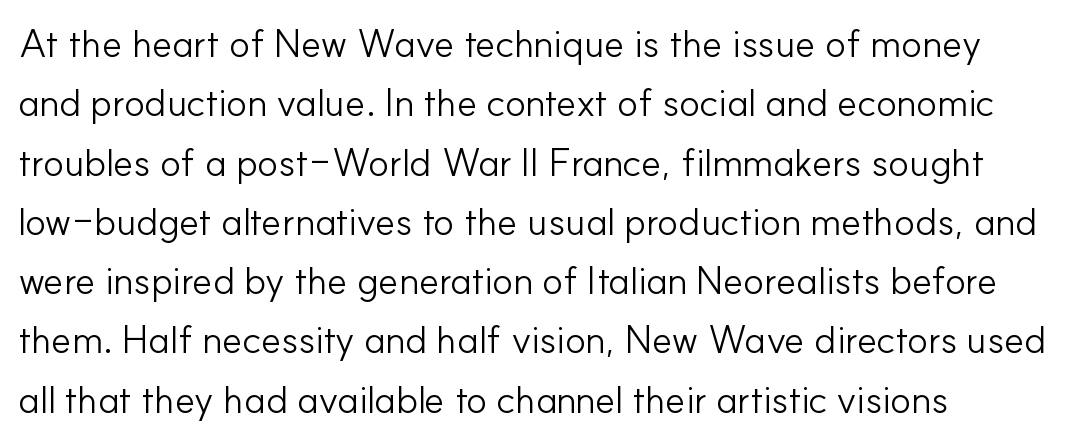
This block has exactly the height ordinary leading produces. Alignment: flush left. Stroke terminals: plain, sans-serif. Letter spacing: default. No italicization has been applied; the sample stays upright. The string is rendered with underlining switched off.
